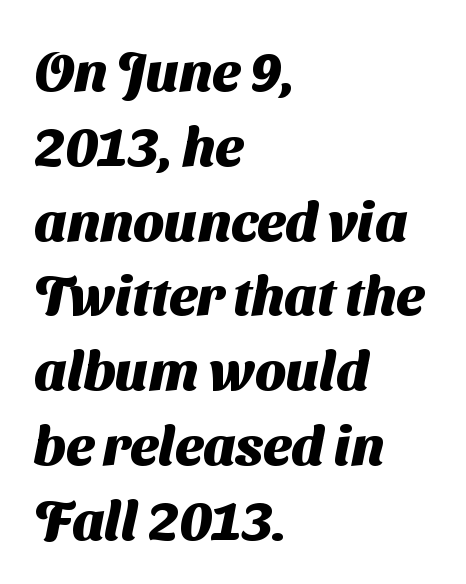
Is there much room between lines? A standard amount, neither cramped nor airy. Note: no serifs on the glyphs. A dark, heavy texture on the line: the type is bold. Standard letterfit; no display-style spreading of the glyphs.
